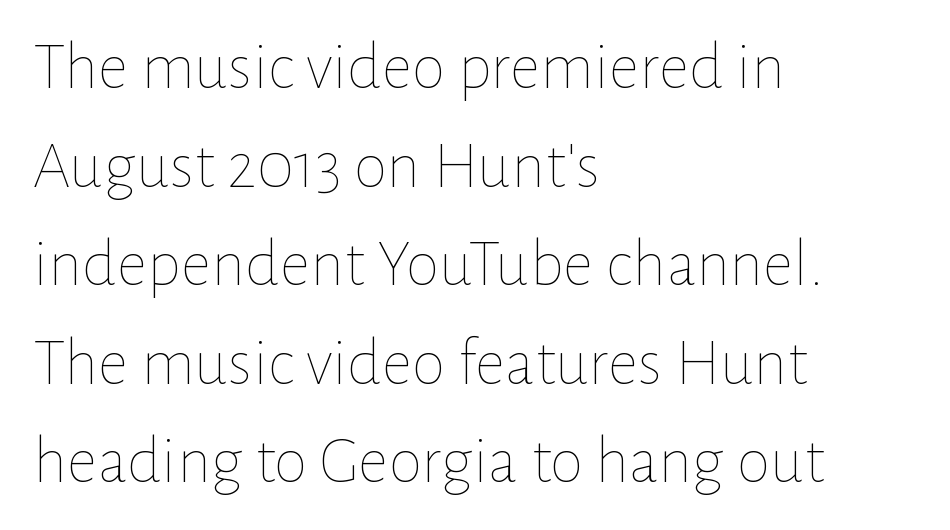
Weight: in the light-to-regular range. Where is the straight margin? On the left. In terms of letterspacing, this is plain default setting. Words float on clear page, feet unadorned. When letters stand straight like this, we call the style roman or upright. Each letter keeps its own natural width here, so spacing adapts to shape.
